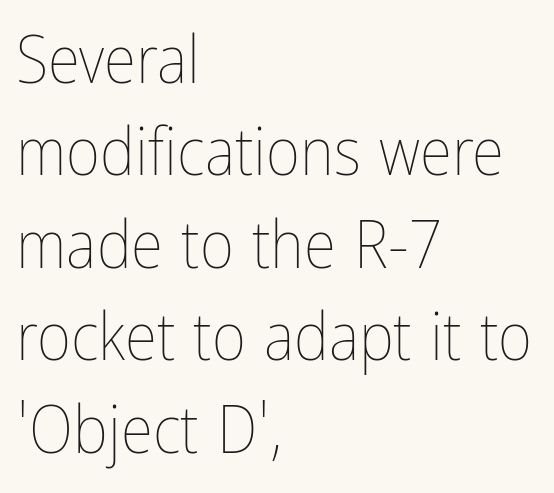
Nobody drew a line under any word here. The axis of the letterforms is exactly vertical. These glyphs show unthickened strokes, regular width or finer. This sample is left-justified, so line endings fall wherever the words run out. Here the designer chose a conventional face with non-uniform glyph widths. Look at the tracking — it's just the regular setting, nothing added.
